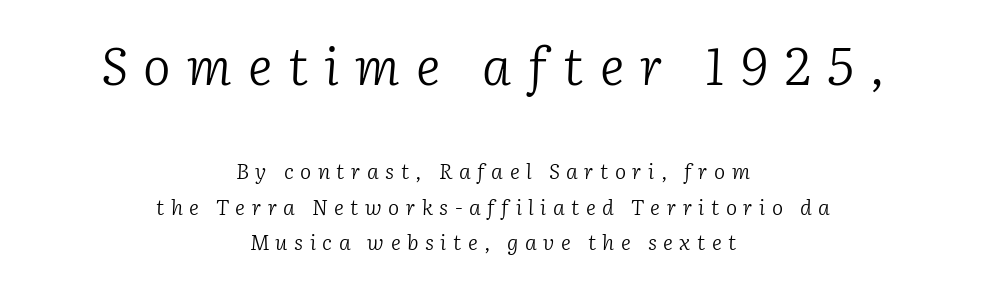
The setting favours the middle, as headings and verse often do. Each stroke keeps to a modest, everyday thickness or less. Caption: expanded tracking, letters set apart. Proportional: the letters do not fall into vertical columns.
